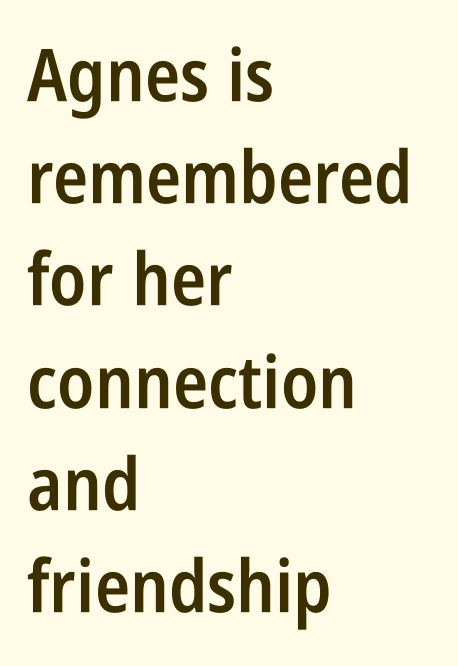
{"serif": "no", "italic": "no", "bold": "semi", "weight": "semibold", "width": "condensed", "stroke_contrast": "low", "x_height": "large", "monospaced": "no", "underline": "no", "align": "left", "line_spacing": "normal", "line_spacing_ratio": 1.4, "letter_spacing": "normal", "letter_spacing_em": 0.0, "glyph_px": 73}
